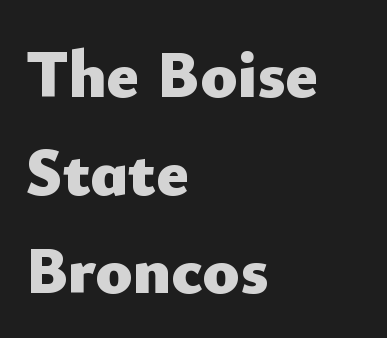
Q: Is the text bold? A: Yes.
Q: Is the text italic (slanted)? A: No, it is upright.
Q: Is the typeface a serif or a sans-serif typeface? A: Sans-serif.
Q: Is the text underlined? A: No.
Q: How is the paragraph aligned? A: Left-aligned.
Q: Is the spacing between letters normal or unusually wide? A: Normal.
Q: Is the spacing between lines tight, normal or loose? A: Normal.
Q: Width (condensed, normal, or wide)? A: Normal.
Q: Stroke contrast? A: Low.
Q: x-height? A: Small.
Q: Monospaced? A: No.
